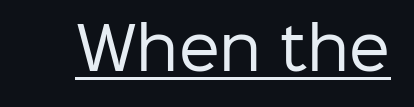
The image shows 58 px regular-weight sans-serif type, upright; set normal letter spacing, underlined; low stroke contrast and a medium x-height.
